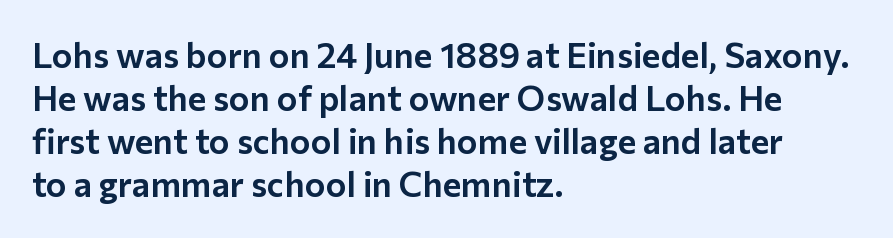
Q: Is the text italic (slanted)? A: No, it is upright.
Q: Is the typeface a serif or a sans-serif typeface? A: Sans-serif.
Q: Is the text underlined? A: No.
Q: How is the paragraph aligned? A: Left-aligned.
Q: Is the spacing between letters normal or unusually wide? A: Normal.
Q: Width (condensed, normal, or wide)? A: Normal.
Q: Stroke contrast? A: Low.
Q: x-height? A: Medium.
Q: Monospaced? A: No.
